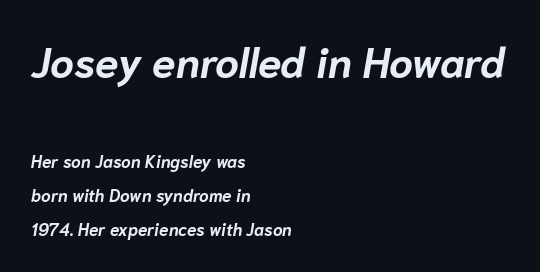
{"italic": "yes", "lean": "right", "slant_degrees": 10, "bold": "yes", "weight": "bold", "width": "normal", "stroke_contrast": "low", "x_height": "medium", "monospaced": "no", "underline": "no", "align": "left", "line_spacing": "loose", "line_spacing_ratio": 2.01, "letter_spacing": "normal", "letter_spacing_em": 0.0, "larger_block": "first", "size_ratio": 2.47, "glyph_px": 42}
